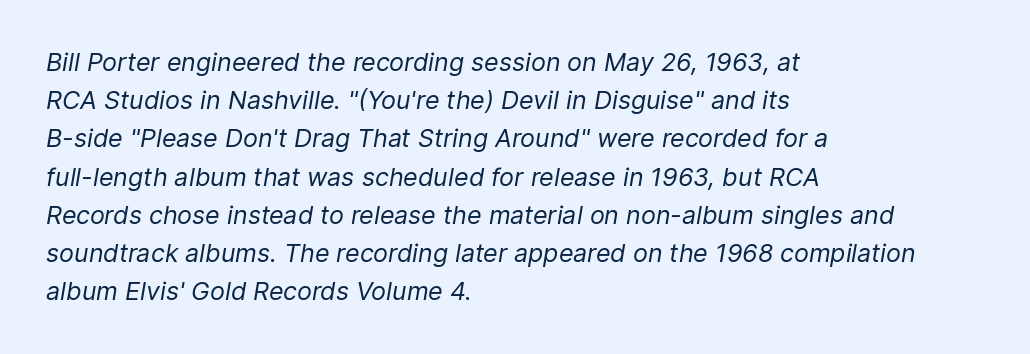
Q: Is the text bold? A: No.
Q: Is the text italic (slanted)? A: Yes, it leans right by about 9 degrees.
Q: Is the text underlined? A: No.
Q: How is the paragraph aligned? A: Left-aligned.
Q: Is the spacing between letters normal or unusually wide? A: Normal.
Q: Is the spacing between lines tight, normal or loose? A: Normal.
